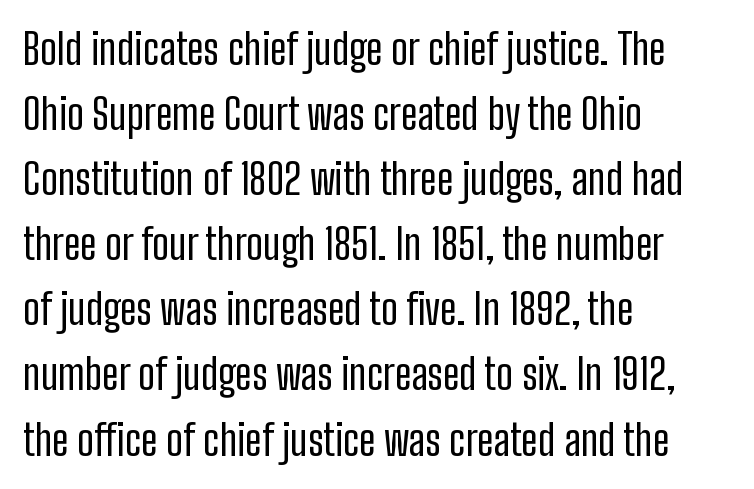
{"serif": "no", "italic": "no", "bold": "no", "weight": "regular", "width": "condensed", "stroke_contrast": "low", "x_height": "medium", "monospaced": "no", "underline": "no", "align": "left", "line_spacing": "normal", "line_spacing_ratio": 1.55, "letter_spacing": "normal", "letter_spacing_em": 0.0, "glyph_px": 42}
